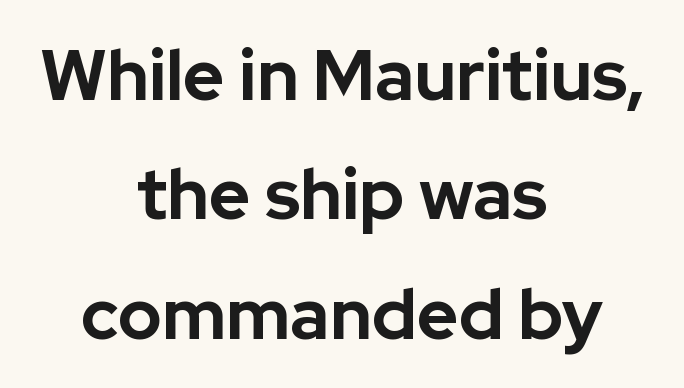
A bare baseline throughout the passage. Varying glyph widths throughout — classic text-font behaviour. Strokes here are thick enough to call this a true bold. The rows are spaced the way most documents space them. This sample uses a sans-serif face.
